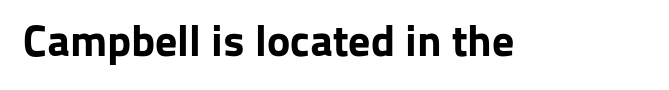
Q: Is the text bold? A: Yes.
Q: Is the text italic (slanted)? A: No, it is upright.
Q: Is the typeface a serif or a sans-serif typeface? A: Sans-serif.
Q: Is the text underlined? A: No.
Q: Is the spacing between letters normal or unusually wide? A: Normal.
Q: Width (condensed, normal, or wide)? A: Normal.
Q: Stroke contrast? A: Low.
Q: x-height? A: Medium.
Q: Monospaced? A: No.
